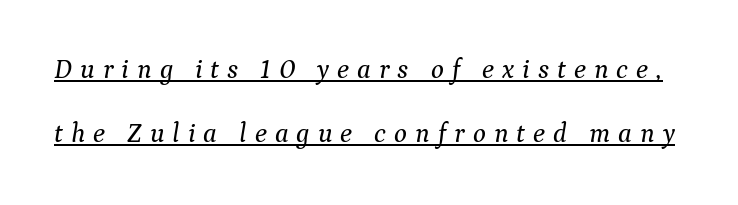
You could only call the tracking loose — the letters float apart. Notice the wide empty band between every row — that's loose leading. What decoration does the sample have? An underline. Style check: oblique.
